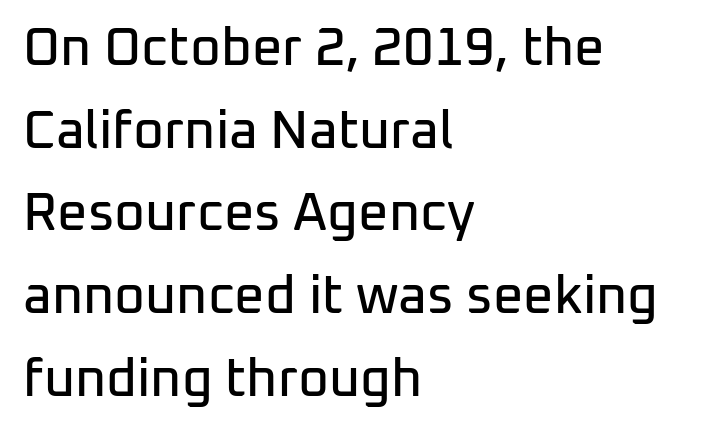
The image shows 53 px sans-serif type, upright; set left-aligned, normal line spacing (1.56x), normal letter spacing, not underlined; low stroke contrast and a medium x-height.
